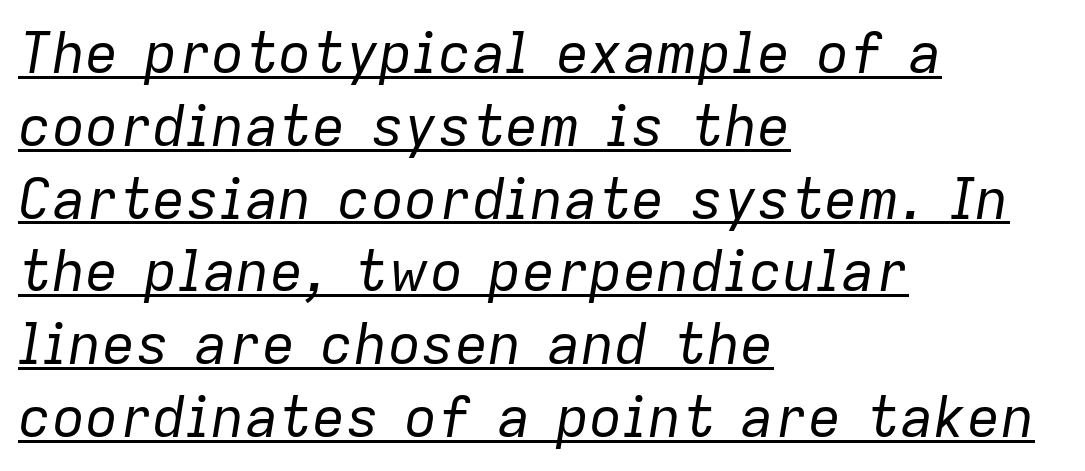
{"italic": "yes", "lean": "right", "slant_degrees": 9, "bold": "no", "weight": "regular", "width": "normal", "stroke_contrast": "low", "x_height": "medium", "monospaced": "no", "underline": "yes", "align": "left", "line_spacing": "normal", "line_spacing_ratio": 1.3, "letter_spacing": "normal", "letter_spacing_em": 0.0, "glyph_px": 56}
